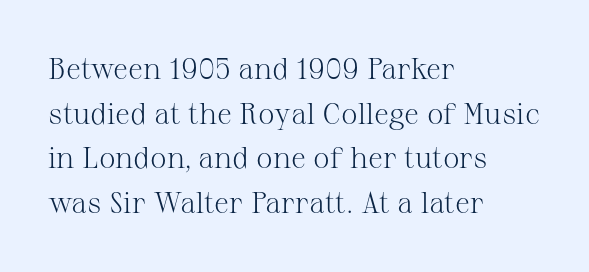
{"serif": "yes", "italic": "no", "bold": "no", "weight": "light", "width": "normal", "stroke_contrast": "medium", "x_height": "medium", "monospaced": "no", "underline": "no", "align": "left", "line_spacing": "normal", "line_spacing_ratio": 1.49, "letter_spacing": "normal", "letter_spacing_em": 0.0, "glyph_px": 30}
